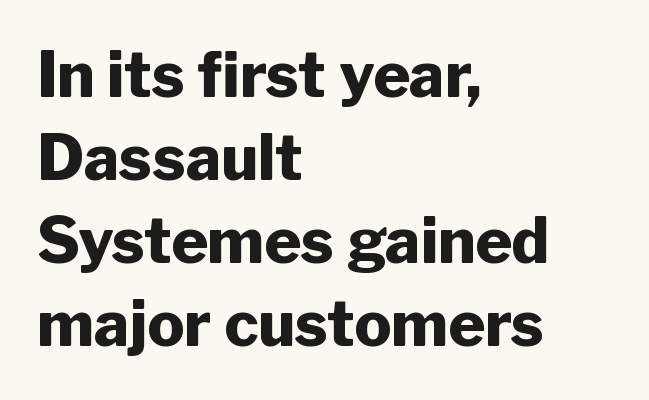
The image shows 62 px heavy sans-serif type, upright; set left-aligned, normal line spacing (1.34x), normal letter spacing, not underlined; low stroke contrast and a medium x-height.
